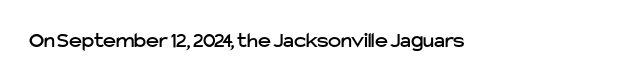
Q: Is the text italic (slanted)? A: No, it is upright.
Q: Is the text underlined? A: No.
Q: Is the spacing between letters normal or unusually wide? A: Normal.
